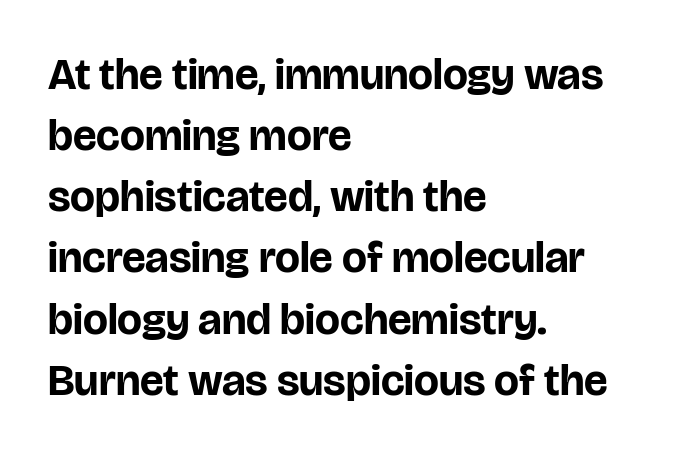
The image shows 44 px bold sans-serif type, upright; set left-aligned, normal line spacing (1.39x), normal letter spacing, not underlined; low stroke contrast and a large x-height.
